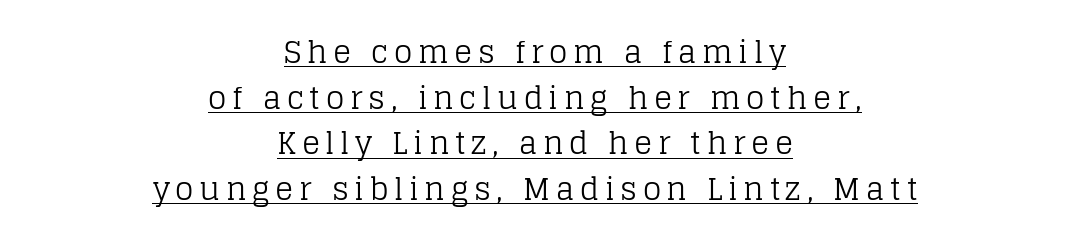
Q: Is the text bold? A: No.
Q: Is the text italic (slanted)? A: No, it is upright.
Q: Is the typeface a serif or a sans-serif typeface? A: Serif.
Q: Is the text underlined? A: Yes.
Q: How is the paragraph aligned? A: Centered.
Q: Is the spacing between lines tight, normal or loose? A: Normal.
Q: Width (condensed, normal, or wide)? A: Normal.
Q: Stroke contrast? A: Low.
Q: x-height? A: Large.
Q: Monospaced? A: No.
